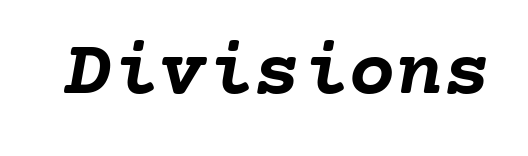
Q: Is the text bold? A: Yes.
Q: Is the text underlined? A: No.
Q: Is the spacing between letters normal or unusually wide? A: Normal.
Q: Width (condensed, normal, or wide)? A: Normal.
Q: Stroke contrast? A: Low.
Q: x-height? A: Medium.
Q: Monospaced? A: Yes.
